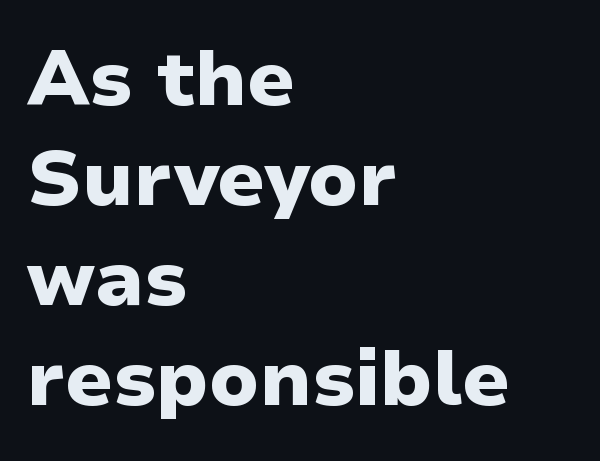
Observe the ordinary spacing: letters are neighbours, not strangers. A typesetter would call this leading conventional body-copy spacing. This rendering uses left alignment, leaving the right contour irregular. The strokes are fattened all the way to bold. Honestly, there is no underline to notice here at all. Classification — sans serif.
